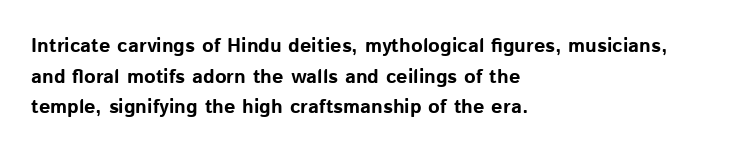
Q: Is the text bold? A: Yes.
Q: Is the text italic (slanted)? A: No, it is upright.
Q: Is the text underlined? A: No.
Q: How is the paragraph aligned? A: Left-aligned.
Q: Is the spacing between letters normal or unusually wide? A: Normal.
Q: Is the spacing between lines tight, normal or loose? A: Normal.
